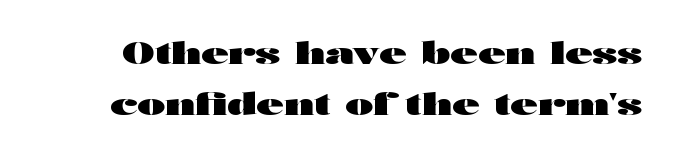
Q: Is the text bold? A: Yes.
Q: Is the text italic (slanted)? A: No, it is upright.
Q: Is the typeface a serif or a sans-serif typeface? A: Serif.
Q: Is the text underlined? A: No.
Q: Is the spacing between letters normal or unusually wide? A: Normal.
Q: Is the spacing between lines tight, normal or loose? A: Normal.
Q: Width (condensed, normal, or wide)? A: Wide.
Q: Stroke contrast? A: High.
Q: x-height? A: Medium.
Q: Monospaced? A: No.
